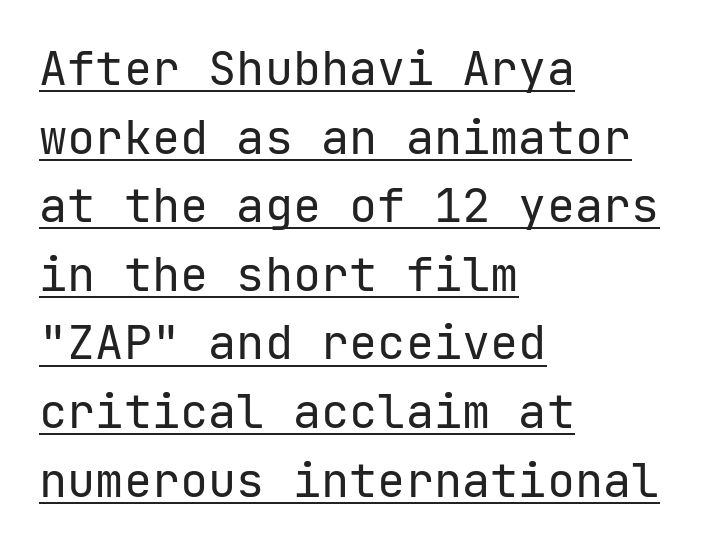
{"serif": "no", "italic": "no", "bold": "no", "weight": "regular", "width": "normal", "stroke_contrast": "low", "x_height": "medium", "monospaced": "yes", "underline": "yes", "align": "left", "line_spacing": "normal", "line_spacing_ratio": 1.46, "letter_spacing": "normal", "letter_spacing_em": 0.0, "glyph_px": 47}
